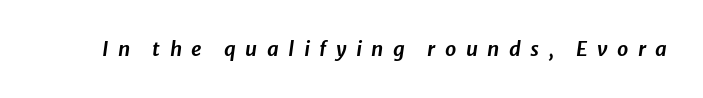
The image shows 20 px text type, italic (leaning right); set unusually wide letter spacing (+0.47 em), not underlined.
